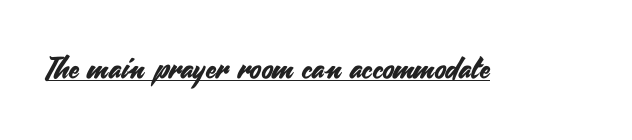
Q: Is the text italic (slanted)? A: Yes.
Q: Is the typeface a serif or a sans-serif typeface? A: Sans-serif.
Q: Is the text underlined? A: Yes.
Q: Is the spacing between letters normal or unusually wide? A: Normal.
Q: Width (condensed, normal, or wide)? A: Normal.
Q: Stroke contrast? A: Medium.
Q: x-height? A: Small.
Q: Monospaced? A: No.
